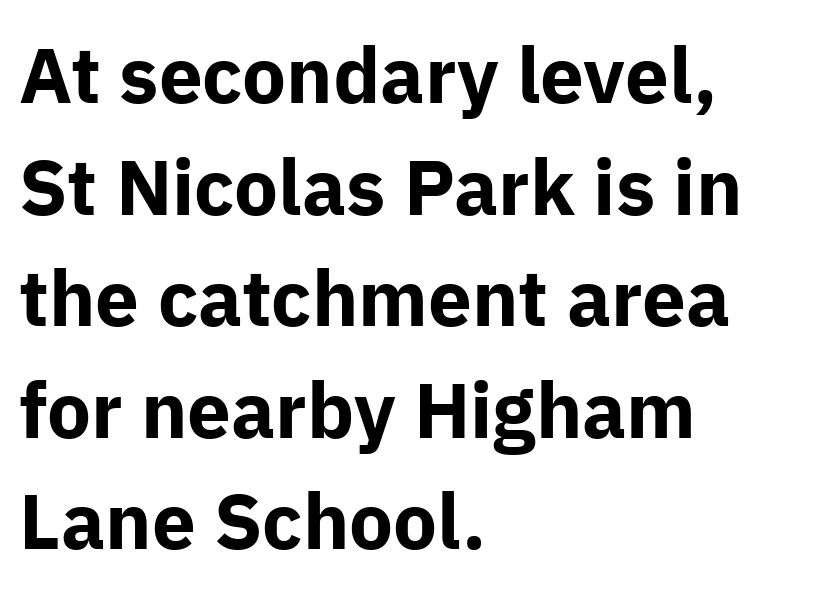
Q: Is the text bold? A: Yes.
Q: Is the text italic (slanted)? A: No, it is upright.
Q: Is the typeface a serif or a sans-serif typeface? A: Sans-serif.
Q: Is the text underlined? A: No.
Q: How is the paragraph aligned? A: Left-aligned.
Q: Is the spacing between letters normal or unusually wide? A: Normal.
Q: Is the spacing between lines tight, normal or loose? A: Normal.
Q: Width (condensed, normal, or wide)? A: Normal.
Q: Stroke contrast? A: Low.
Q: x-height? A: Medium.
Q: Monospaced? A: No.
